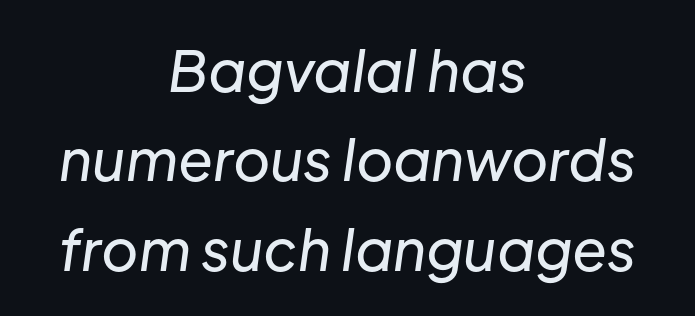
Q: Is the text italic (slanted)? A: Yes, it leans right by about 8 degrees.
Q: Is the text underlined? A: No.
Q: How is the paragraph aligned? A: Centered.
Q: Is the spacing between letters normal or unusually wide? A: Normal.
Q: Is the spacing between lines tight, normal or loose? A: Normal.
Q: Width (condensed, normal, or wide)? A: Normal.
Q: Stroke contrast? A: Low.
Q: x-height? A: Medium.
Q: Monospaced? A: No.
